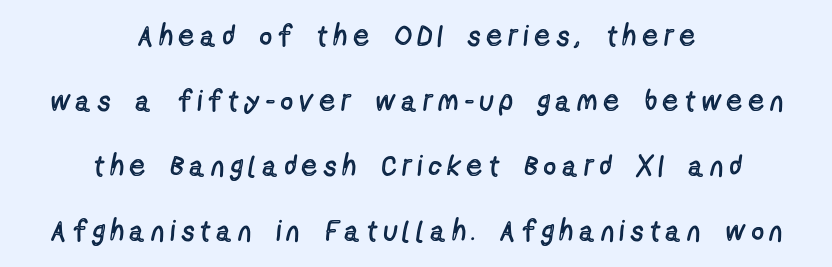
This sample uses a sans-serif face. Someone cranked the tracking dial way up on this one. The strokes carry an ordinary text weight at most. Compared with a flush-left layout, this one balances lines on the center instead.
